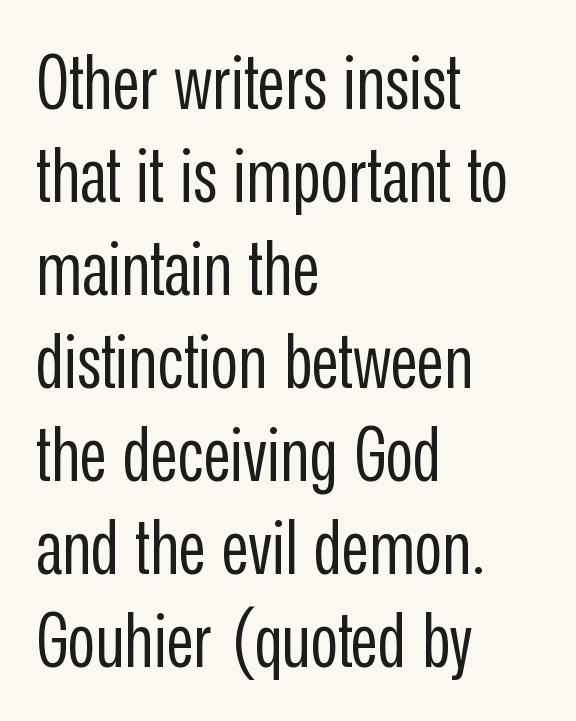
{"serif": "no", "italic": "no", "bold": "no", "weight": "regular", "width": "condensed", "stroke_contrast": "low", "x_height": "medium", "monospaced": "no", "underline": "no", "align": "left", "line_spacing_ratio": 1.24, "letter_spacing": "normal", "letter_spacing_em": 0.0, "glyph_px": 75}
